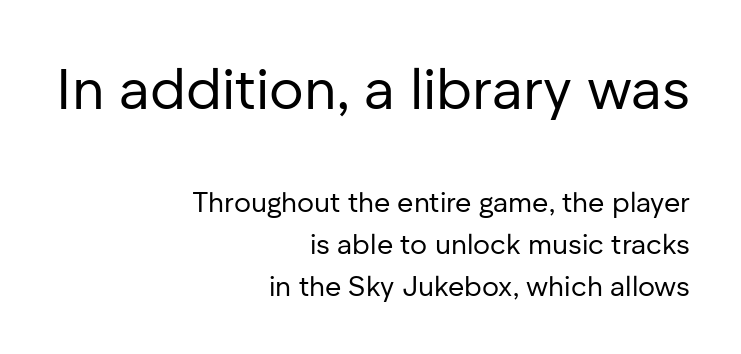
The image shows 57 px regular-weight sans-serif type, upright; set right-aligned, normal line spacing (1.51x), normal letter spacing, not underlined; the first (top) block is 2.04x larger; low stroke contrast and a medium x-height.
